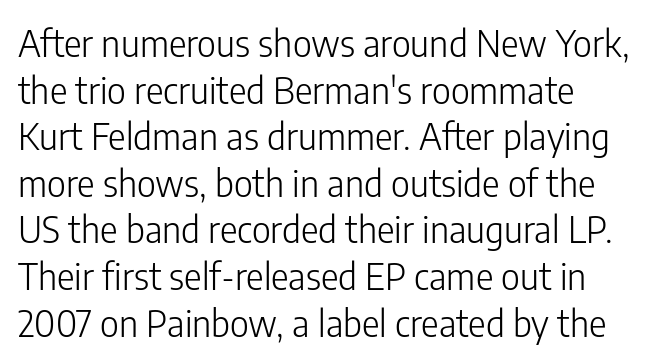
The image shows 37 px light, condensed sans-serif type, upright; set left-aligned, normal line spacing (1.26x), normal letter spacing, not underlined; low stroke contrast and a medium x-height.
